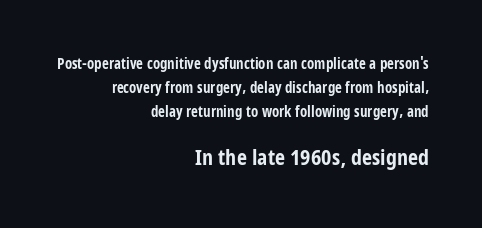
Q: Is the text bold? A: Yes.
Q: Is the text italic (slanted)? A: No, it is upright.
Q: Is the text underlined? A: No.
Q: How is the paragraph aligned? A: Right-aligned.
Q: Is the spacing between letters normal or unusually wide? A: Normal.
Q: Is the spacing between lines tight, normal or loose? A: Normal.
Q: Which block of text is set in a larger size, the first (top) or the second (bottom)? A: The second (bottom) one.
